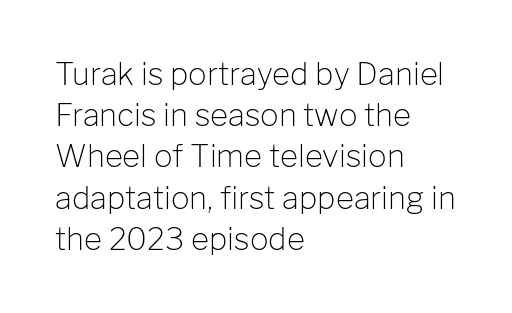
The image shows 31 px light sans-serif type, upright; set left-aligned, normal line spacing (1.33x), normal letter spacing, not underlined; low stroke contrast and a medium x-height.
